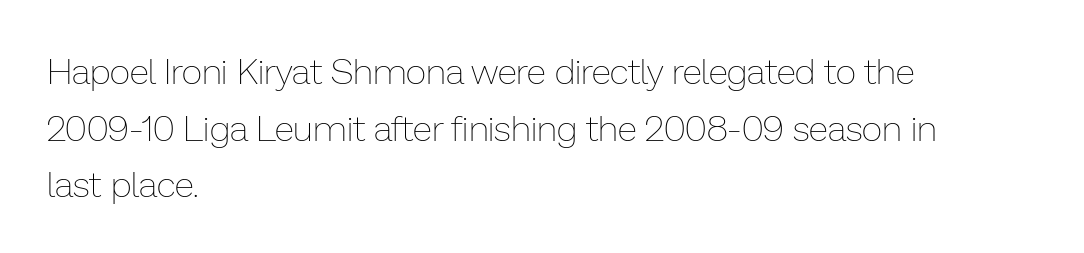
The image shows 36 px thin type, upright; set left-aligned, normal line spacing (1.57x), normal letter spacing, not underlined; low stroke contrast and a medium x-height.
